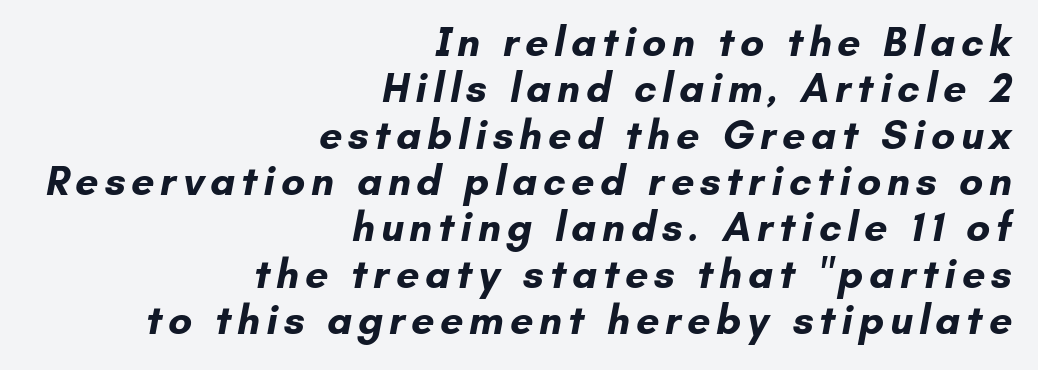
{"serif": "no", "bold": "yes", "weight": "bold", "width": "normal", "stroke_contrast": "low", "x_height": "small", "monospaced": "no", "underline": "no", "align": "right", "line_spacing": "tight", "line_spacing_ratio": 1.13, "glyph_px": 41}
